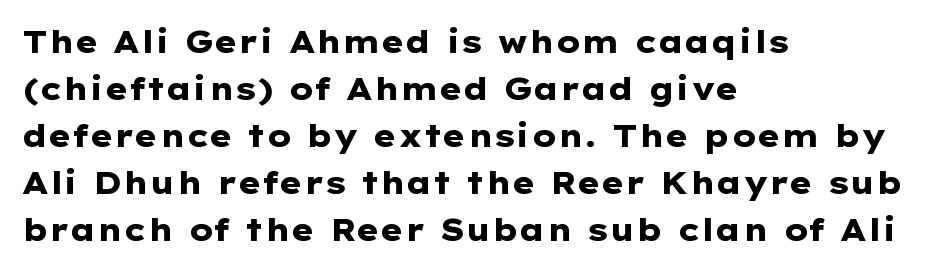
Each glyph is drawn with heavy, bold strokes. Italic: no, the glyphs are upright roman. A typesetter would label this face a sans. Is the block centered? No — it sits flush against the left margin. This rendering features lettering with no underline.
